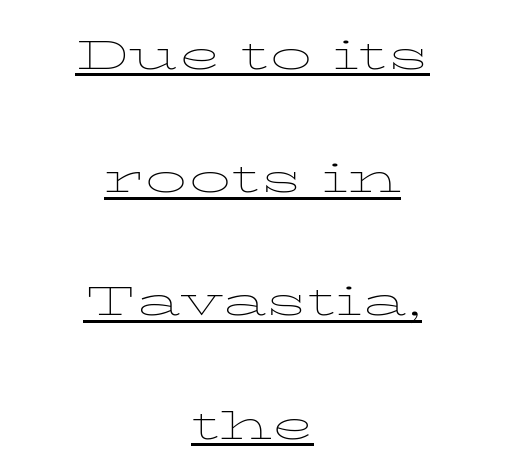
Italic: no, the glyphs are upright roman. Vertical spacing — loose. Honestly, the letter spacing is just normal — you wouldn't notice it. The rendering uses the underline text-decoration.
